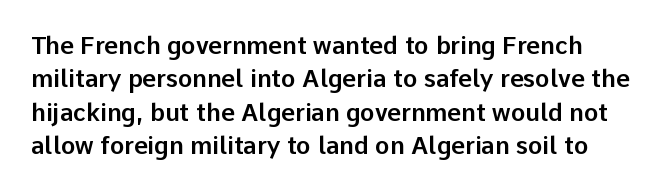
The image shows 24 px text type, upright; set normal line spacing (1.39x), normal letter spacing, not underlined.
